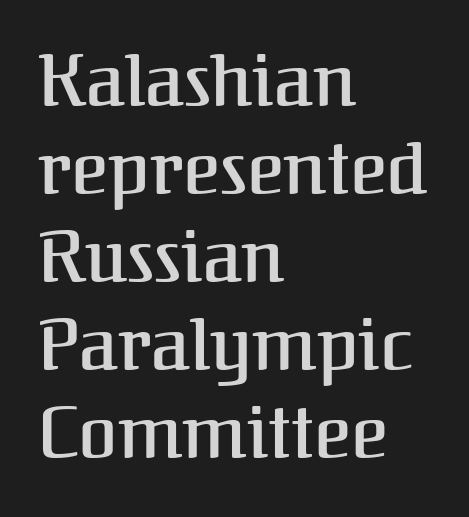
Classification — serif. Looks like regular typesetting: each glyph gets only the width it needs. No word sits above an underline. The lines in this sample share a left origin and differ only in where they stop. Posture: upright roman. Inter-character spacing is left at the font's built-in metrics.
